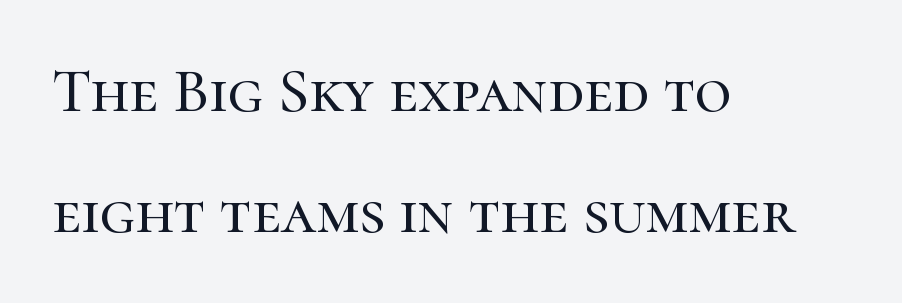
Each letter keeps its own natural width here, so spacing adapts to shape. A bare baseline throughout the passage. Ascenders rise straight up at ninety degrees. These lines are composed in type with serifs. No extra tracking has been applied to these lines.
